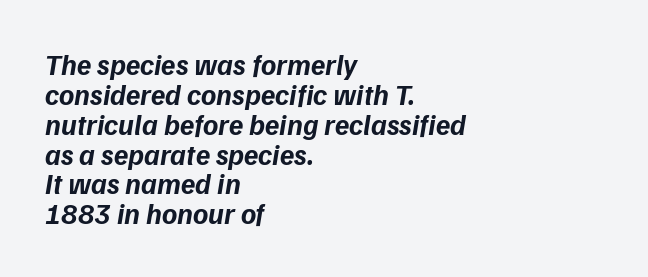
{"italic": "yes", "lean": "right", "slant_degrees": 9, "bold": "yes", "weight": "bold", "width": "normal", "stroke_contrast": "low", "x_height": "medium", "monospaced": "no", "underline": "no", "align": "left", "line_spacing": "tight", "line_spacing_ratio": 1.03, "letter_spacing": "normal", "letter_spacing_em": 0.0, "glyph_px": 29}
